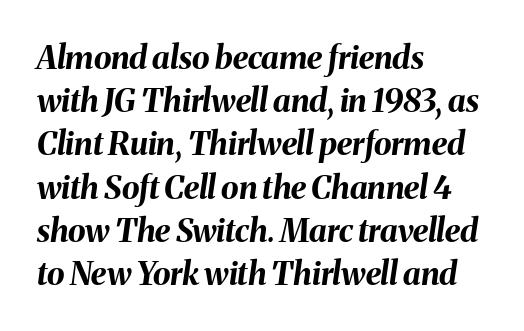
Heavy-handed strokes throughout: this text is bold. In terms of leading, this rendering sits right in the middle. Check the space under the baseline: it is left empty. The rendering anchors every line to the left-hand side.
